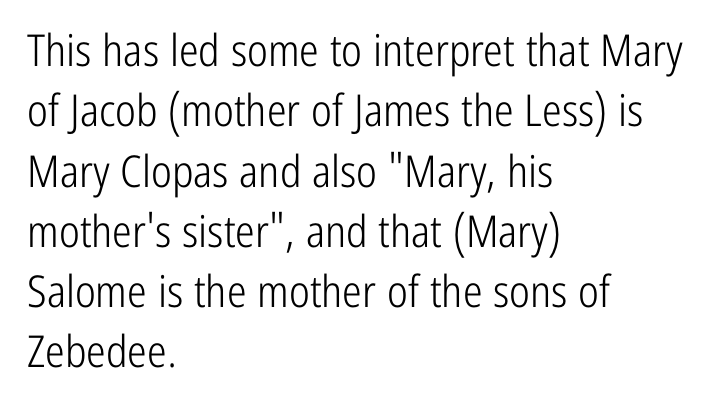
A typesetter would call this zero additional tracking. The lines sit at an ordinary, default distance from one another. These lines were composed using upright roman letters. Examine the stroke ends and you'll find no serifs. Which margin do the lines hug? The left one — the right edge is uneven. A bare baseline throughout the passage.
